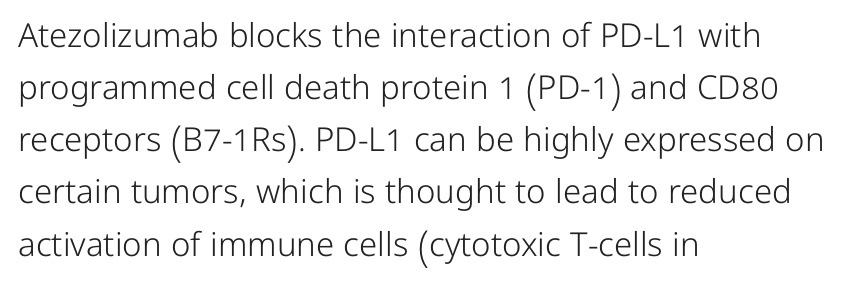
Italic: no, the glyphs are upright roman. Nope, no serifs anywhere on these letters. The area under the type is left untouched. Baseline-to-baseline distance is the conventional proportion of letter height. The paragraph shown leans on its left margin. Here the designer chose a conventional face with non-uniform glyph widths.
